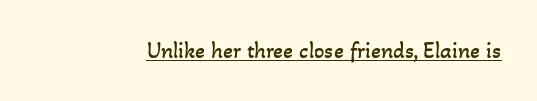
Q: Is the text bold? A: No.
Q: Is the text underlined? A: Yes.
Q: Is the spacing between letters normal or unusually wide? A: Normal.
